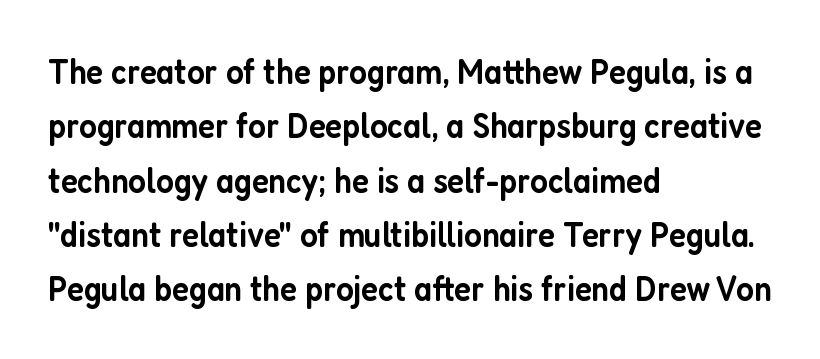
Posture: vertical. Unmarked baselines from the first word to the last. Baseline-to-baseline distance is the conventional proportion of letter height. Notice the strokes are somewhat thickened but not fully heavy: this is a semibold. A classic flush-left, rag-right setting is used for this passage. Short note: letters normally spaced.
